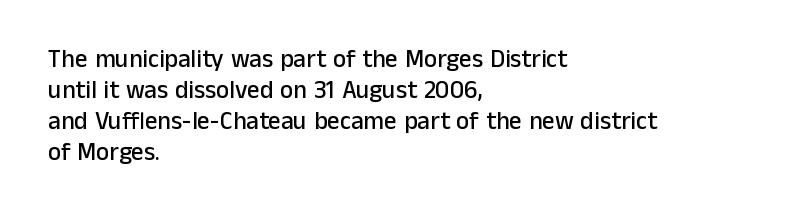
{"italic": "no", "underline": "no", "align": "left", "line_spacing_ratio": 1.24, "letter_spacing": "normal", "letter_spacing_em": 0.0, "glyph_px": 25}
